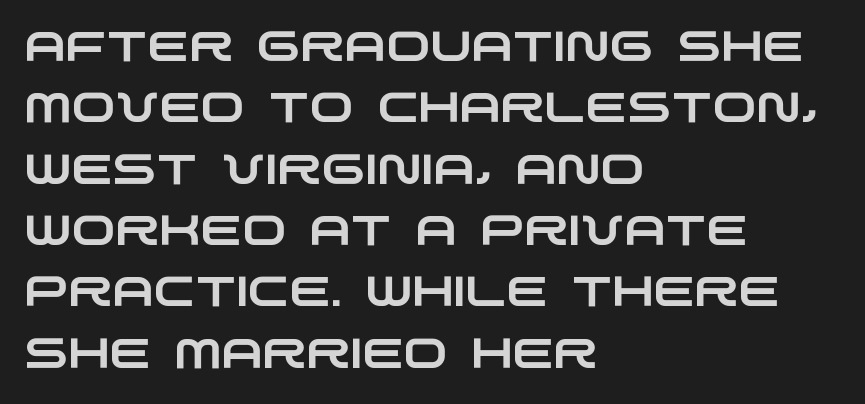
Q: Is the typeface a serif or a sans-serif typeface? A: Sans-serif.
Q: Is the text underlined? A: No.
Q: How is the paragraph aligned? A: Left-aligned.
Q: Is the spacing between letters normal or unusually wide? A: Normal.
Q: Is the spacing between lines tight, normal or loose? A: Normal.
Q: Width (condensed, normal, or wide)? A: Wide.
Q: Stroke contrast? A: Low.
Q: x-height? A: Large.
Q: Monospaced? A: No.
